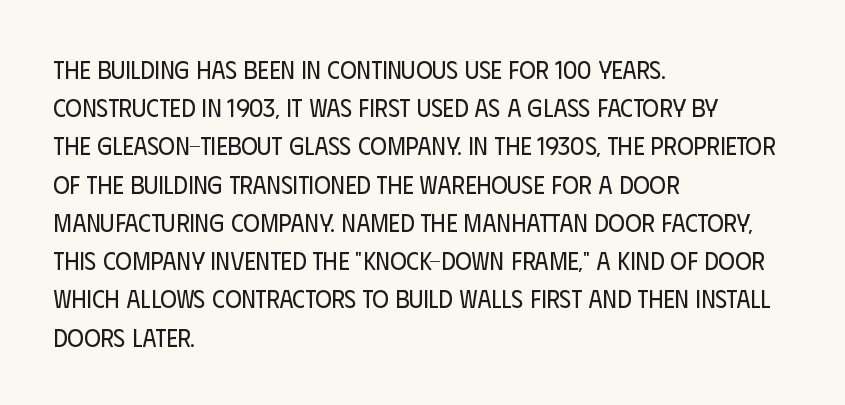
Q: Is the text bold? A: No.
Q: Is the text italic (slanted)? A: No, it is upright.
Q: Is the text underlined? A: No.
Q: How is the paragraph aligned? A: Left-aligned.
Q: Is the spacing between letters normal or unusually wide? A: Normal.
Q: Is the spacing between lines tight, normal or loose? A: Normal.
